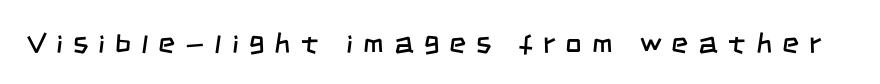
{"serif": "no", "bold": "no", "weight": "regular", "width": "condensed", "stroke_contrast": "low", "x_height": "large", "monospaced": "no", "underline": "no", "letter_spacing": "wide", "letter_spacing_em": 0.35, "glyph_px": 29}
